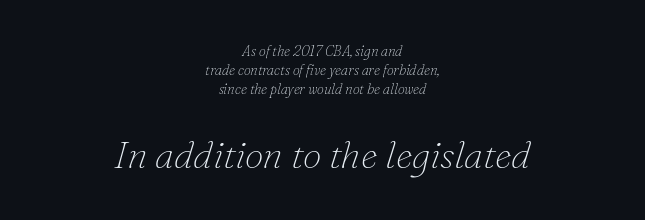
Is the block centered? Yes — each line is placed symmetrically about the middle. If you measured baseline to baseline, you'd find a middling distance. Words appear dense and cohesive because spacing is normal. Each stroke keeps to a modest, everyday thickness or less.
